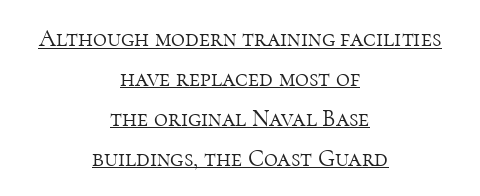
{"italic": "no", "bold": "no", "underline": "yes", "align": "center", "line_spacing": "normal", "line_spacing_ratio": 1.66, "letter_spacing": "normal", "letter_spacing_em": 0.0, "glyph_px": 24}
